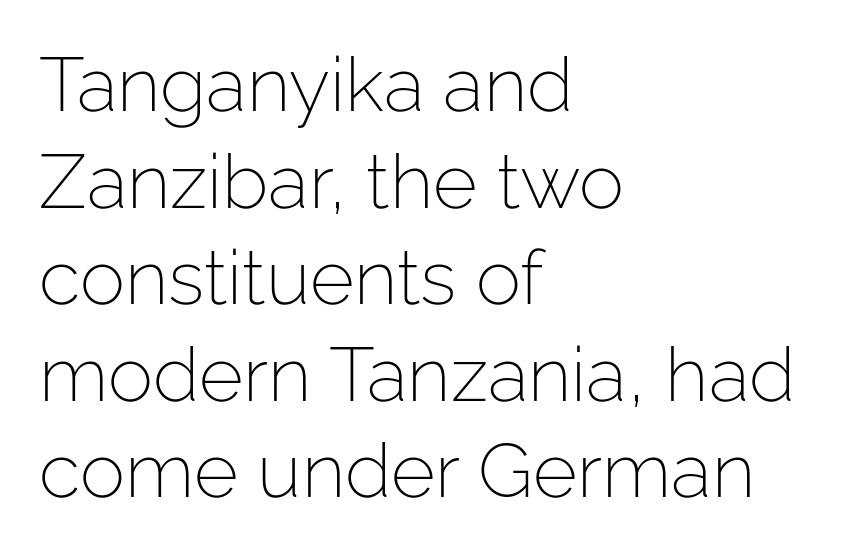
{"serif": "no", "italic": "no", "bold": "no", "weight": "light", "width": "normal", "stroke_contrast": "low", "x_height": "medium", "monospaced": "no", "underline": "no", "align": "left", "line_spacing": "normal", "line_spacing_ratio": 1.27, "letter_spacing": "normal", "letter_spacing_em": 0.0, "glyph_px": 76}
